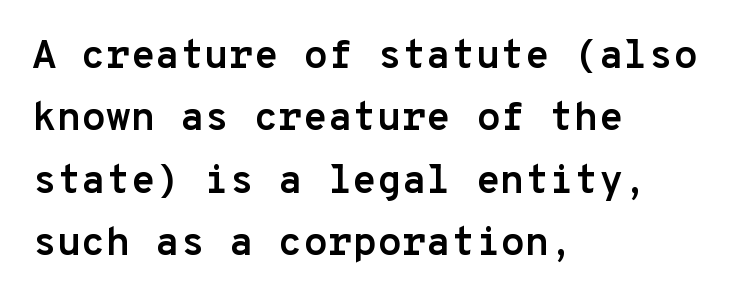
The image shows 40 px semibold sans-serif type, upright, monospaced; set left-aligned, normal line spacing (1.56x), normal letter spacing, not underlined; low stroke contrast and a medium x-height.
